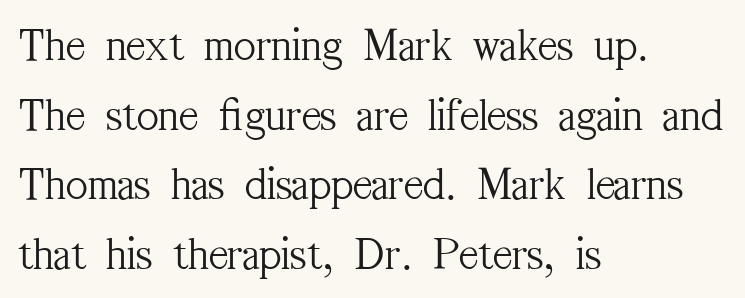
Q: Is the text bold? A: No.
Q: Is the text italic (slanted)? A: No, it is upright.
Q: Is the typeface a serif or a sans-serif typeface? A: Serif.
Q: Is the text underlined? A: No.
Q: How is the paragraph aligned? A: Left-aligned.
Q: Is the spacing between letters normal or unusually wide? A: Normal.
Q: Is the spacing between lines tight, normal or loose? A: Normal.
Q: Width (condensed, normal, or wide)? A: Condensed.
Q: Stroke contrast? A: Medium.
Q: x-height? A: Medium.
Q: Monospaced? A: No.
